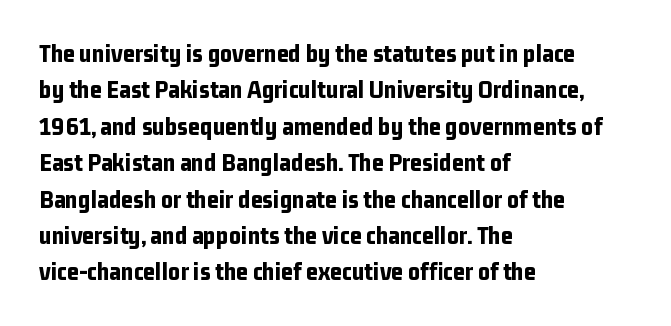
The image shows 26 px bold type, upright; set left-aligned, normal line spacing (1.4x), normal letter spacing, not underlined.
